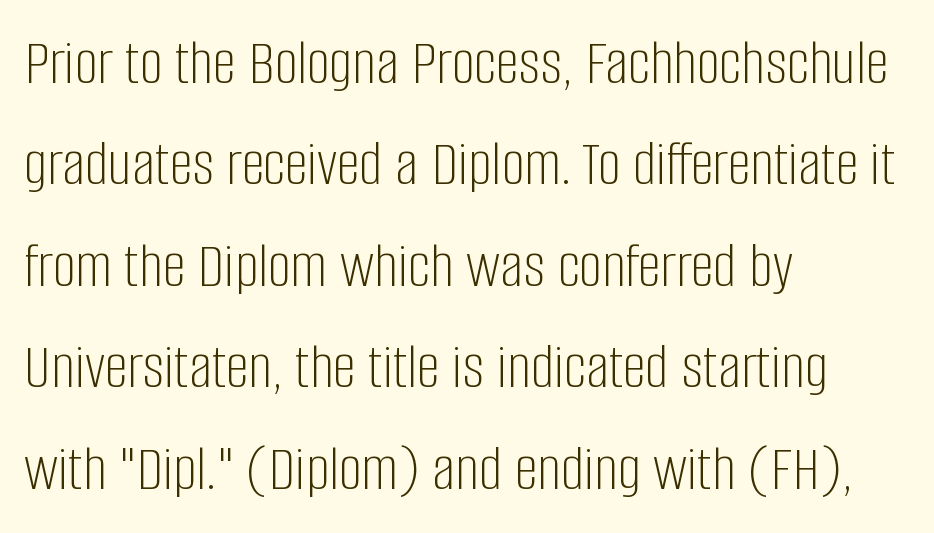
There is no visible air inserted between adjacent glyphs. The strokes are not fattened; the text isn't bold. Lines of text with bare space underneath. Proportional: the letters do not fall into vertical columns. Nope, no serifs anywhere on these letters. The lines in this sample share a left origin and differ only in where they stop.
